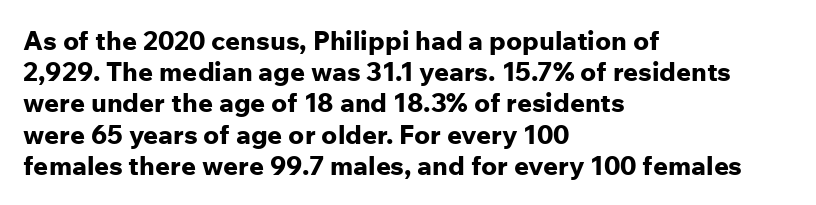
{"italic": "no", "bold": "yes", "underline": "no", "align": "left", "line_spacing_ratio": 1.2, "letter_spacing": "normal", "letter_spacing_em": 0.0, "glyph_px": 26}
